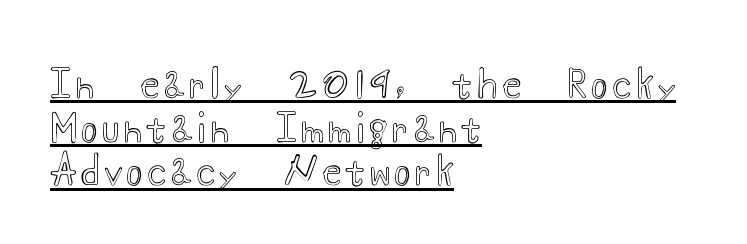
Does the lettering tilt? It doesn't — this is upright. If you measured baseline to baseline, you'd find a short distance. The specimen includes a rule beneath the text block's lines. Line beginnings align vertically; line endings do not. Looks like regular typesetting: each glyph gets only the width it needs.
